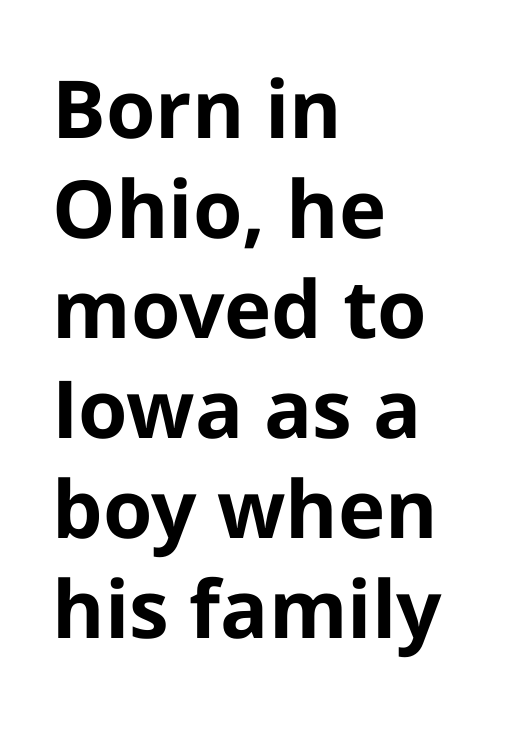
{"serif": "no", "italic": "no", "bold": "yes", "weight": "bold", "width": "normal", "stroke_contrast": "low", "x_height": "medium", "monospaced": "no", "underline": "no", "align": "left", "line_spacing": "normal", "line_spacing_ratio": 1.25, "letter_spacing": "normal", "letter_spacing_em": 0.0, "glyph_px": 80}
